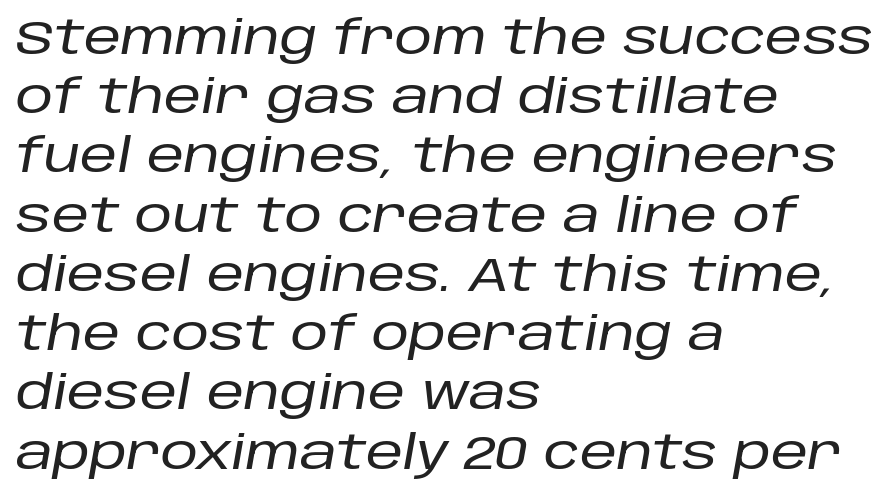
Q: Is the text italic (slanted)? A: Yes, it leans right by about 10 degrees.
Q: Is the text underlined? A: No.
Q: How is the paragraph aligned? A: Left-aligned.
Q: Is the spacing between letters normal or unusually wide? A: Normal.
Q: Is the spacing between lines tight, normal or loose? A: Normal.
Q: Width (condensed, normal, or wide)? A: Normal.
Q: Stroke contrast? A: Low.
Q: x-height? A: Large.
Q: Monospaced? A: No.
